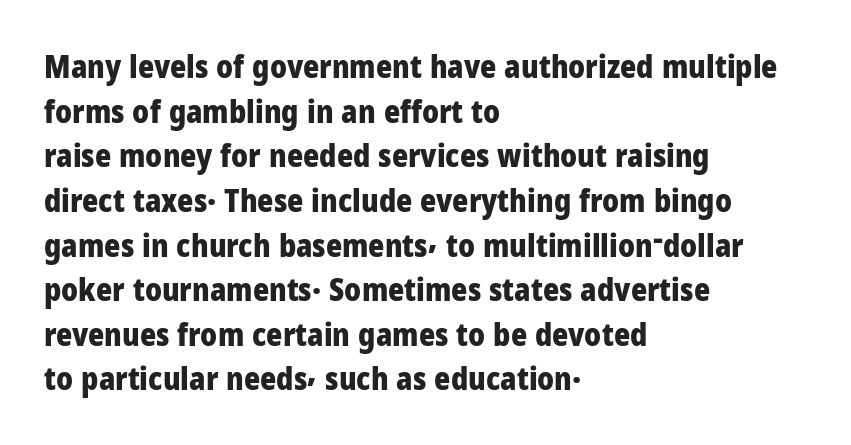
{"serif": "no", "italic": "no", "bold": "yes", "weight": "heavy", "width": "normal", "stroke_contrast": "low", "x_height": "medium", "monospaced": "no", "underline": "no", "align": "left", "line_spacing": "normal", "line_spacing_ratio": 1.44, "letter_spacing": "normal", "letter_spacing_em": 0.0, "glyph_px": 31}
